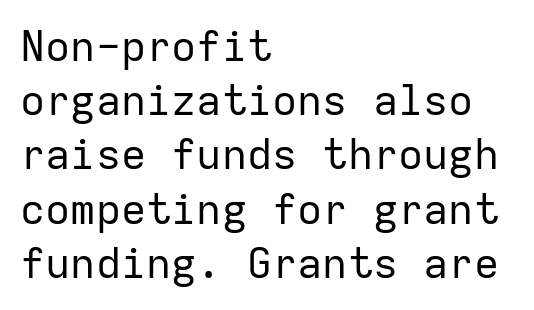
Q: Is the text bold? A: No.
Q: Is the text italic (slanted)? A: No, it is upright.
Q: Is the typeface a serif or a sans-serif typeface? A: Sans-serif.
Q: Is the text underlined? A: No.
Q: How is the paragraph aligned? A: Left-aligned.
Q: Is the spacing between letters normal or unusually wide? A: Normal.
Q: Is the spacing between lines tight, normal or loose? A: Normal.
Q: Width (condensed, normal, or wide)? A: Normal.
Q: Stroke contrast? A: Low.
Q: x-height? A: Medium.
Q: Monospaced? A: Yes.
